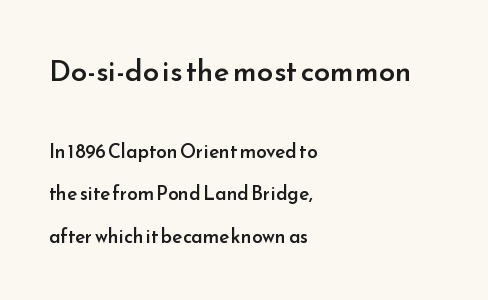
{"serif": "no", "italic": "no", "bold": "semi", "weight": "semibold", "width": "normal", "stroke_contrast": "low", "x_height": "small", "monospaced": "no", "underline": "no", "align": "left", "line_spacing": "loose", "line_spacing_ratio": 2.23, "letter_spacing": "normal", "letter_spacing_em": 0.0, "larger_block": "first", "size_ratio": 1.53, "glyph_px": 29}
